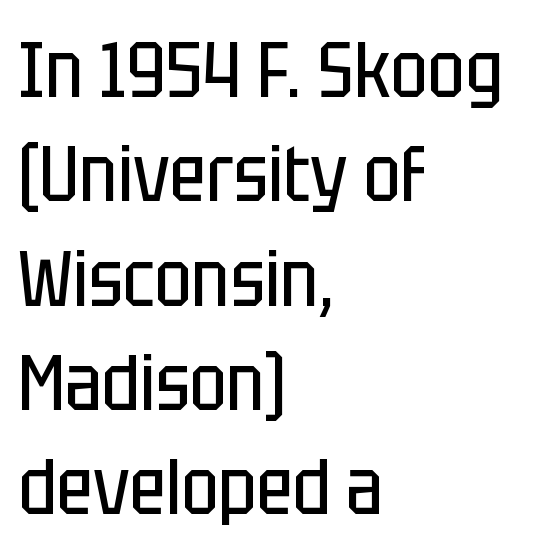
This rendering uses left alignment, leaving the right contour irregular. Do the characters align in a grid? No, the font is proportional. Observe the absence of serifs on each vertical stroke in this sample. No word sits above an underline.
